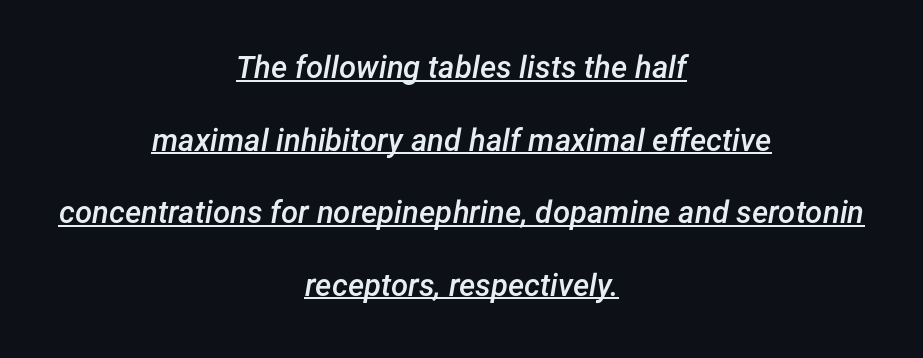
{"italic": "yes", "lean": "right", "slant_degrees": 12, "bold": "semi", "weight": "semibold", "width": "normal", "stroke_contrast": "low", "x_height": "medium", "monospaced": "no", "underline": "yes", "align": "center", "line_spacing": "loose", "line_spacing_ratio": 2.34, "letter_spacing": "normal", "letter_spacing_em": 0.0, "glyph_px": 31}
